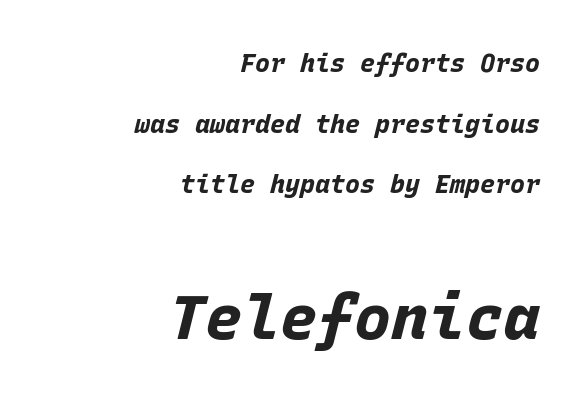
The image shows 62 px bold type, italic (leaning right), monospaced; set right-aligned, loose line spacing (2.43x), normal letter spacing, not underlined; the second (bottom) block is 2.48x larger; low stroke contrast and a large x-height.
